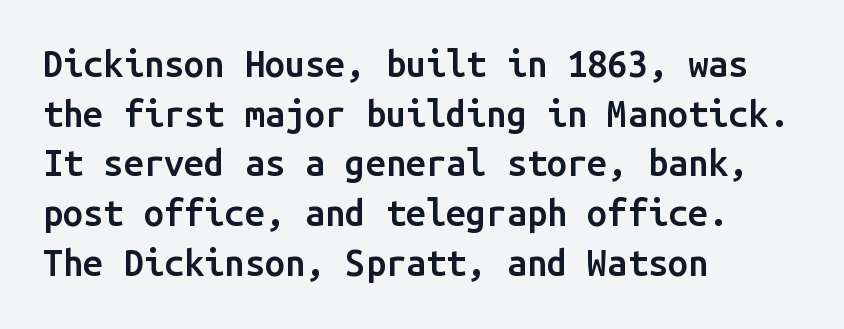
The image shows 36 px semibold sans-serif type, upright, monospaced; set left-aligned, normal line spacing (1.38x), normal letter spacing, not underlined; low stroke contrast and a medium x-height.
